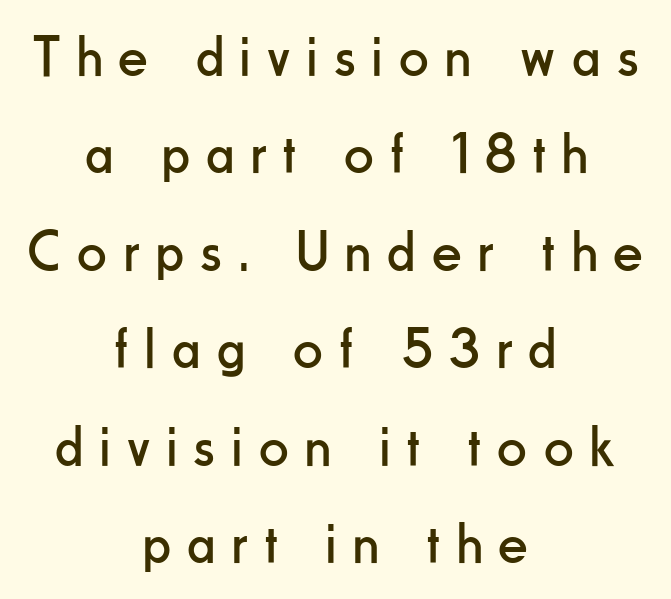
Q: Is the text bold? A: No.
Q: Is the text italic (slanted)? A: No, it is upright.
Q: Is the typeface a serif or a sans-serif typeface? A: Sans-serif.
Q: Is the text underlined? A: No.
Q: How is the paragraph aligned? A: Centered.
Q: Is the spacing between letters normal or unusually wide? A: Unusually wide.
Q: Is the spacing between lines tight, normal or loose? A: Normal.
Q: Width (condensed, normal, or wide)? A: Condensed.
Q: Stroke contrast? A: Low.
Q: x-height? A: Small.
Q: Monospaced? A: No.
